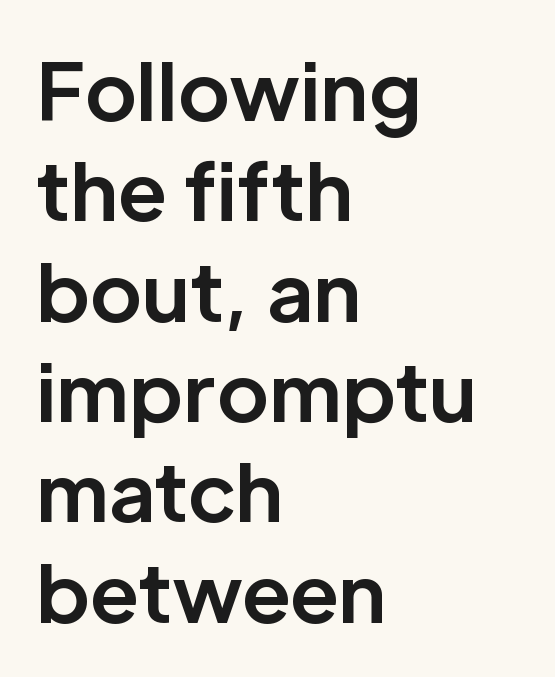
Each letter keeps its own natural width here, so spacing adapts to shape. Each letter's strokes conclude bluntly, with no projecting serifs. Here the glyphs are tracked normally, forming tight word shapes. Do the letters lean? They stand straight. The face used here has the dense, thick strokes of a bold. Which margin do the lines hug? The left one — the right edge is uneven.
